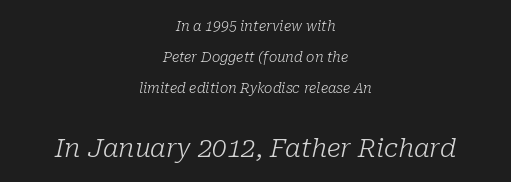
The image shows 26 px text type, italic (leaning right); set centered, loose line spacing (2.21x), normal letter spacing, not underlined; the second (bottom) block is 1.86x larger.
